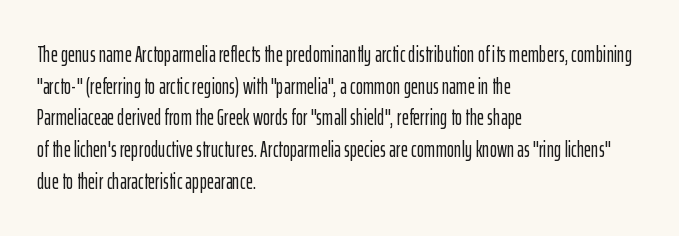
The image shows 22 px text type, upright; set left-aligned, normal line spacing (1.44x), normal letter spacing, not underlined.
